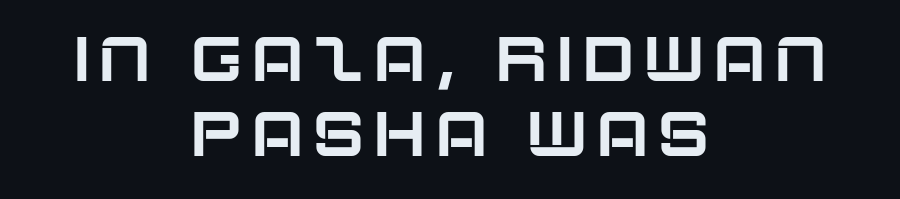
{"serif": "no", "italic": "no", "width": "normal", "stroke_contrast": "low", "x_height": "large", "monospaced": "no", "underline": "no", "align": "center", "line_spacing_ratio": 1.19, "glyph_px": 63}
